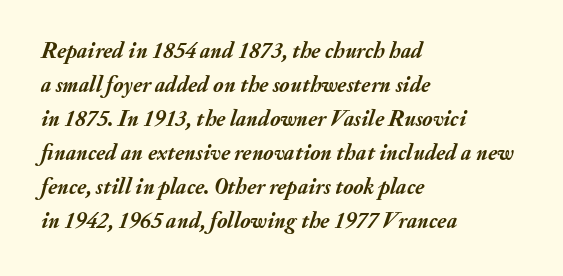
{"italic": "yes", "lean": "right", "slant_degrees": 20, "bold": "yes", "underline": "no", "align": "left", "line_spacing": "normal", "line_spacing_ratio": 1.55, "letter_spacing": "normal", "letter_spacing_em": 0.0, "glyph_px": 22}
